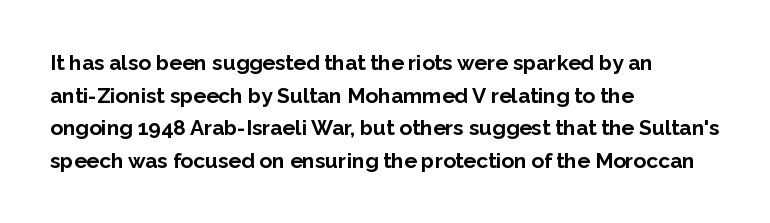
The rendering anchors every line to the left-hand side. In terms of posture, this sample is upright. This sample uses plain, unmodified letter spacing. The gap between lines stays unmarked.
